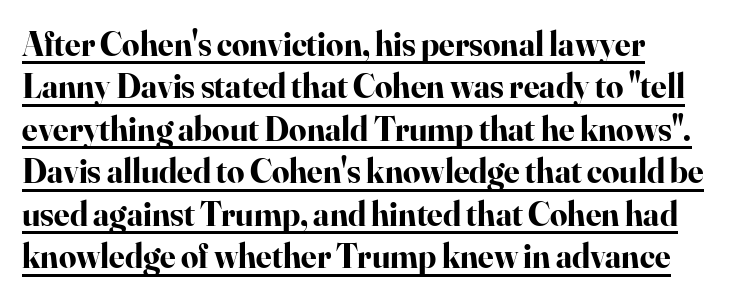
The image shows 34 px bold serif type, upright; set left-aligned, normal line spacing (1.25x), normal letter spacing, underlined; high stroke contrast and a small x-height.
